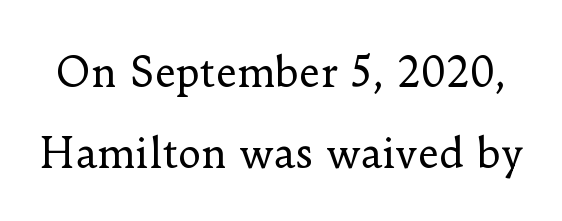
What stands out about the letter spacing? Nothing — it is the standard amount. Ink coverage per letter is moderate at most. In terms of posture, this sample is upright. Baseline-to-baseline distance is far greater than the letter height.
